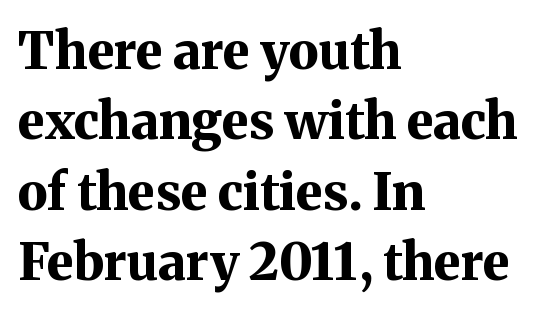
Quick note: not italic, upright. Leftover space on each line is placed entirely after the last word. Spacing between characters is what you'd get straight out of the box. Character widths vary here, with narrow letters taking less room than wide ones. Serif or sans? Serif — the stroke terminals have little feet.
